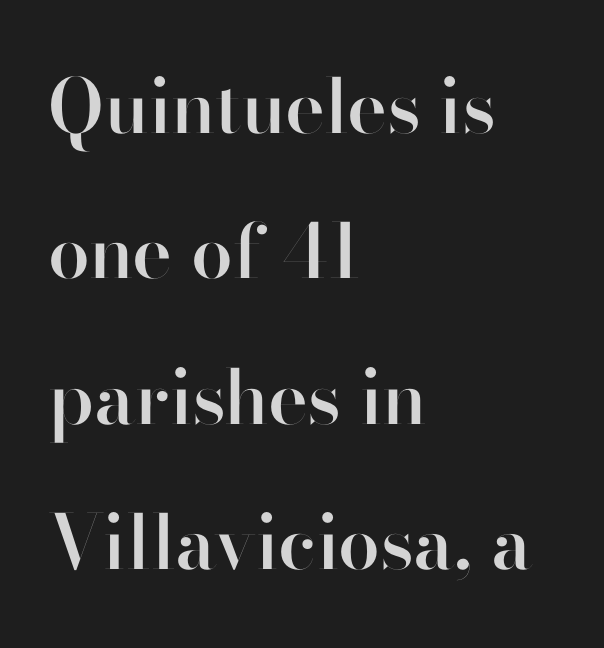
The image shows 75 px semibold sans-serif type, upright; set left-aligned, loose line spacing (1.94x), normal letter spacing, not underlined; high stroke contrast and a small x-height.
